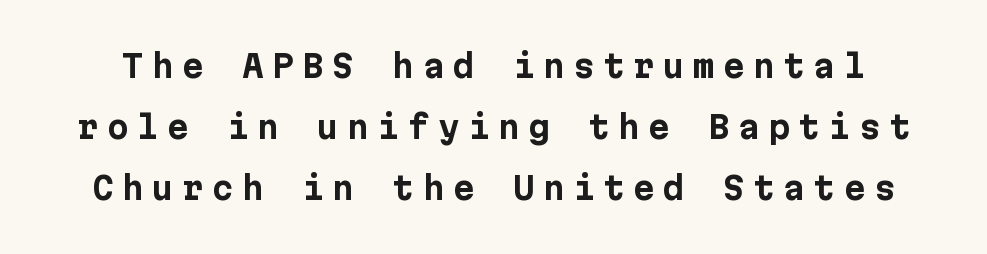
{"serif": "no", "italic": "no", "bold": "yes", "weight": "bold", "width": "normal", "stroke_contrast": "low", "x_height": "medium", "underline": "no", "line_spacing": "loose", "line_spacing_ratio": 1.96, "letter_spacing": "wide", "letter_spacing_em": 0.27, "glyph_px": 31}
